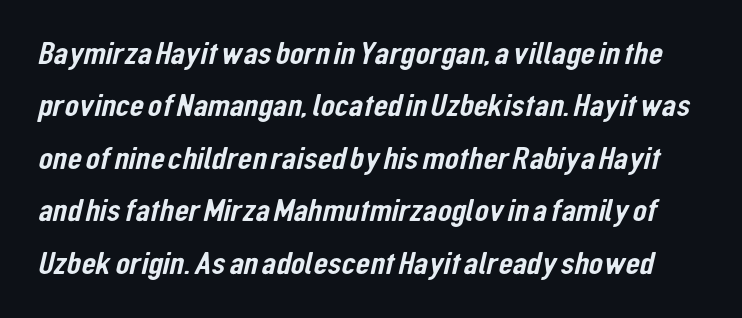
These lines are rendered in a variable-pitch font. Plain, unruled lines of type. What kind of face is this? One without serifs — a sans. The rows are spaced the way most documents space them.
